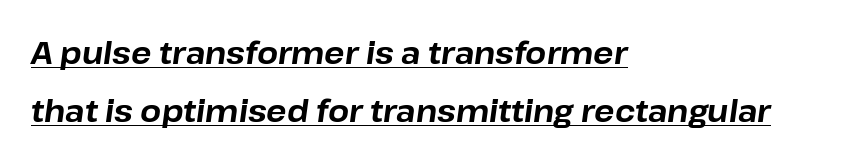
The image shows 30 px bold type, italic (leaning right); set left-aligned, loose line spacing (1.93x), normal letter spacing, underlined; low stroke contrast and a medium x-height.
